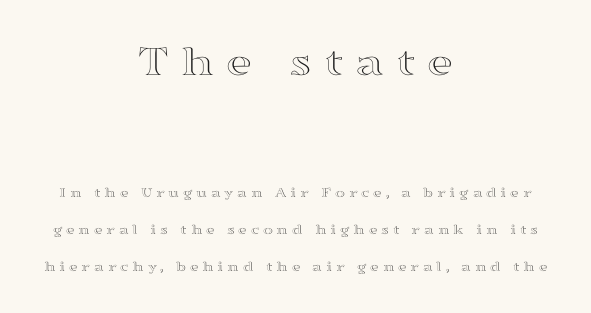
The image shows 45 px wide type, upright; set centered, loose line spacing (2.45x), unusually wide letter spacing (+0.25 em), not underlined; the first (top) block is 3.0x larger; a medium x-height.
